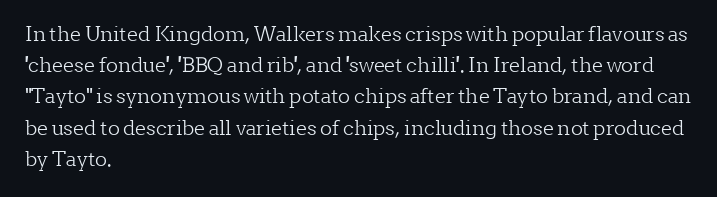
{"italic": "no", "bold": "no", "underline": "no", "align": "left", "line_spacing": "normal", "line_spacing_ratio": 1.56, "letter_spacing": "normal", "letter_spacing_em": 0.0, "glyph_px": 20}
